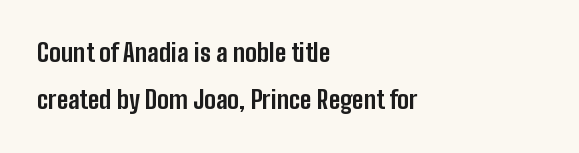
{"italic": "no", "bold": "yes", "underline": "no", "align": "left", "line_spacing": "loose", "line_spacing_ratio": 1.9, "letter_spacing": "normal", "letter_spacing_em": 0.0, "glyph_px": 25}
